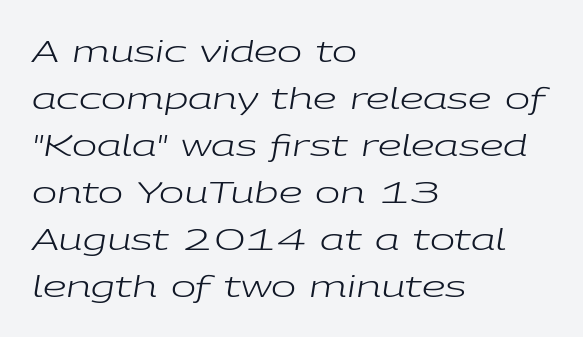
The image shows 30 px regular-weight, wide type, italic (leaning right); set left-aligned, normal line spacing (1.57x), normal letter spacing, not underlined; low stroke contrast and a medium x-height.
